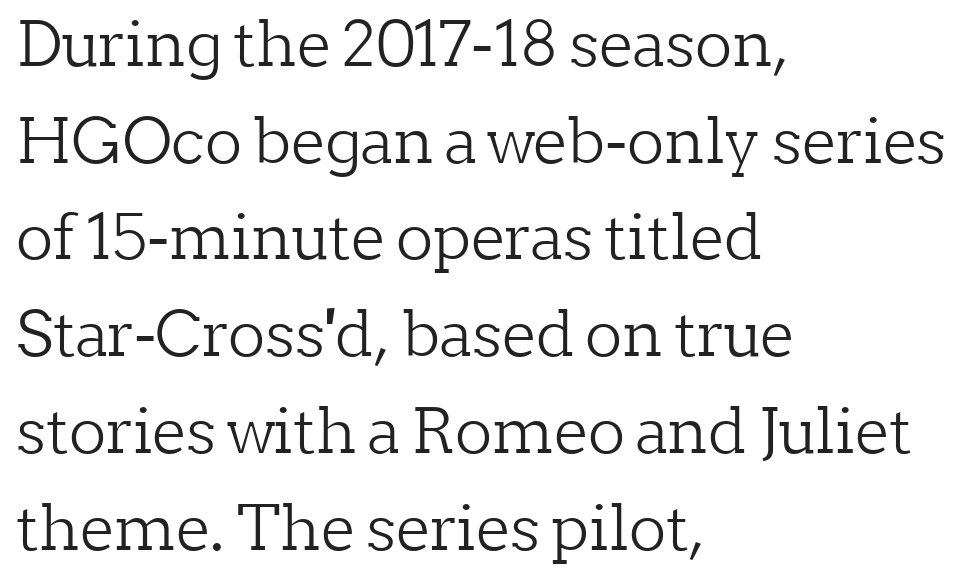
Q: Is the text bold? A: No.
Q: Is the text italic (slanted)? A: No, it is upright.
Q: Is the typeface a serif or a sans-serif typeface? A: Serif.
Q: Is the text underlined? A: No.
Q: How is the paragraph aligned? A: Left-aligned.
Q: Is the spacing between letters normal or unusually wide? A: Normal.
Q: Is the spacing between lines tight, normal or loose? A: Normal.
Q: Width (condensed, normal, or wide)? A: Normal.
Q: Stroke contrast? A: Low.
Q: x-height? A: Medium.
Q: Monospaced? A: No.
